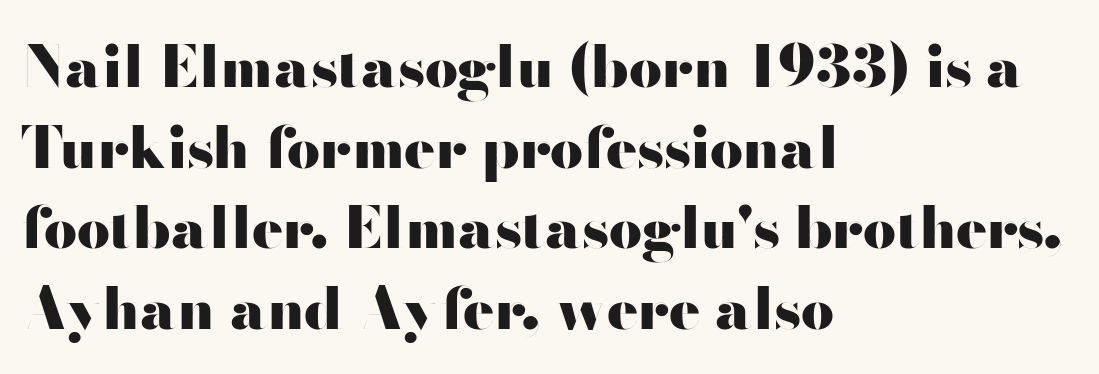
{"italic": "no", "bold": "yes", "weight": "heavy", "width": "wide", "stroke_contrast": "high", "x_height": "small", "monospaced": "no", "underline": "no", "align": "left", "line_spacing": "normal", "line_spacing_ratio": 1.39, "letter_spacing": "normal", "letter_spacing_em": 0.0, "glyph_px": 58}
